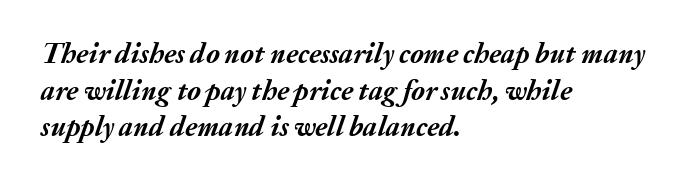
Q: Is the text bold? A: Yes.
Q: Is the text italic (slanted)? A: Yes, it leans right by about 20 degrees.
Q: Is the text underlined? A: No.
Q: How is the paragraph aligned? A: Left-aligned.
Q: Is the spacing between letters normal or unusually wide? A: Normal.
Q: Is the spacing between lines tight, normal or loose? A: Normal.
Q: Width (condensed, normal, or wide)? A: Normal.
Q: Stroke contrast? A: Medium.
Q: x-height? A: Medium.
Q: Monospaced? A: No.
